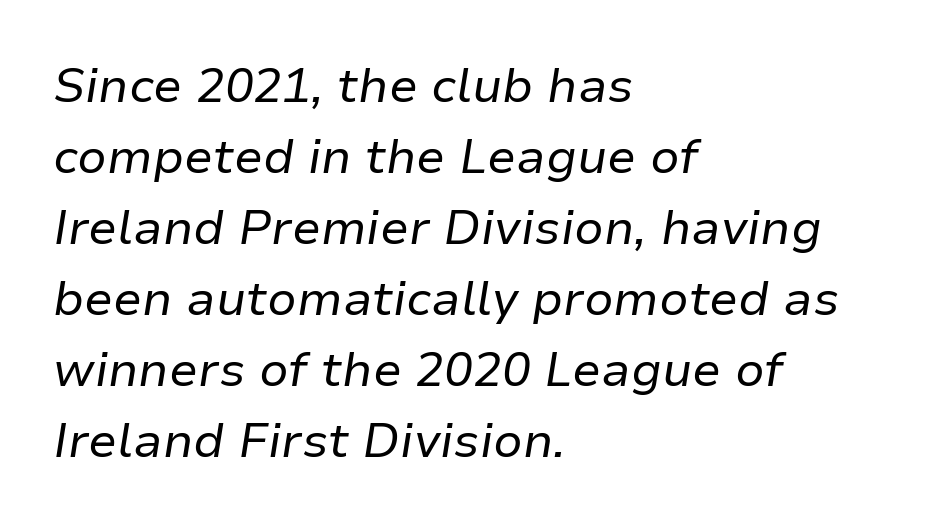
{"italic": "yes", "lean": "right", "slant_degrees": 9, "bold": "no", "weight": "regular", "width": "normal", "stroke_contrast": "low", "x_height": "medium", "monospaced": "no", "underline": "no", "align": "left", "line_spacing": "normal", "line_spacing_ratio": 1.48, "letter_spacing": "normal", "letter_spacing_em": 0.0, "glyph_px": 48}
